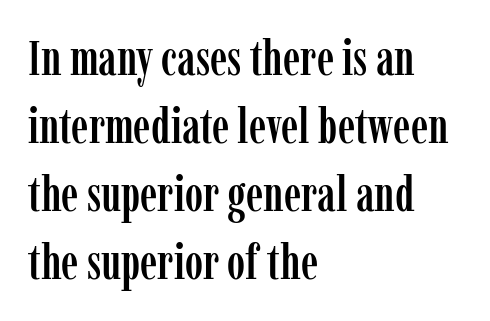
Horizontal alignment here is leftward, the default for most running prose. The type is set solid horizontally, with unmodified tracking. Varying glyph widths throughout — classic text-font behaviour. The lettering stays uniformly vertical, giving the passage a roman look. The glyphs are unaccompanied by any horizontal stroke below them.
